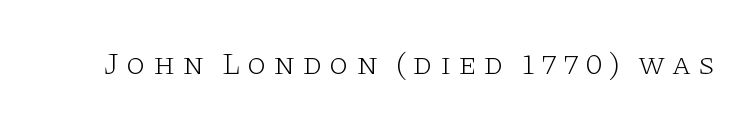
The image shows 31 px light, wide serif type, upright; set unusually wide letter spacing (+0.22 em), not underlined; low stroke contrast and a large x-height.
